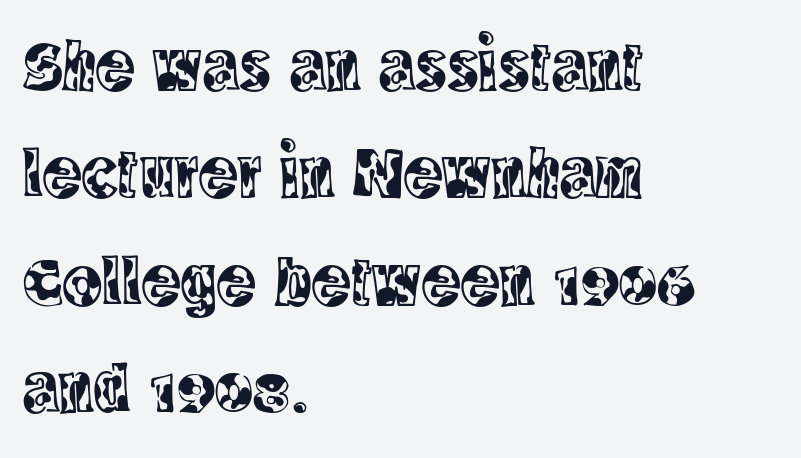
{"serif": "yes", "italic": "no", "width": "condensed", "x_height": "large", "monospaced": "no", "underline": "no", "align": "left", "line_spacing": "normal", "line_spacing_ratio": 1.47, "letter_spacing": "normal", "letter_spacing_em": 0.0, "glyph_px": 73}
